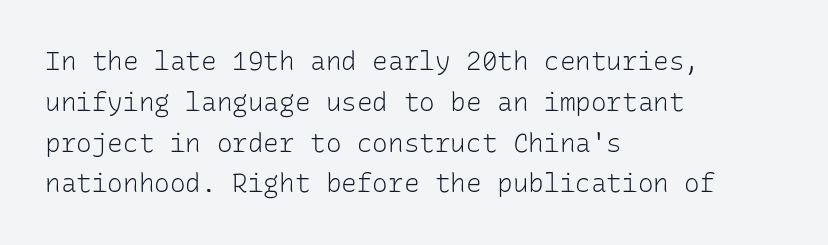
The image shows 26 px text type, upright; set left-aligned, normal line spacing (1.57x), normal letter spacing, not underlined.
